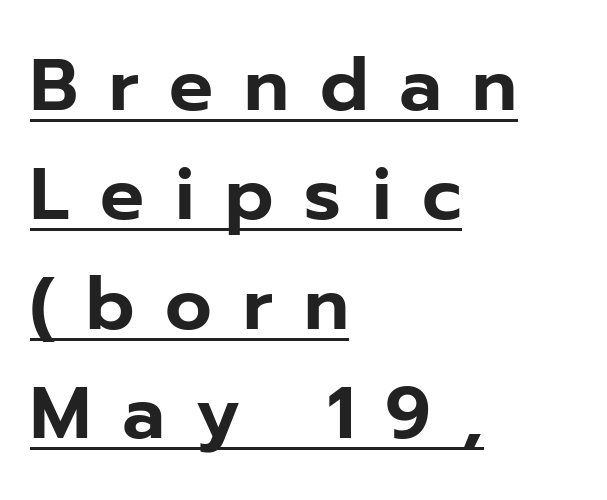
Quick note: underline on. All the whitespace from short lines collects on the right. The glyphs in this specimen are sans serif. When letters stand straight like this, we call the style roman or upright.
